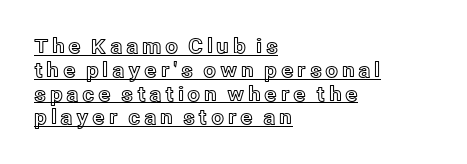
Q: Is the text italic (slanted)? A: No, it is upright.
Q: Is the text underlined? A: Yes.
Q: How is the paragraph aligned? A: Left-aligned.
